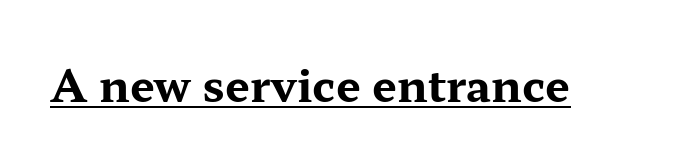
The image shows 44 px bold, wide serif type, upright; set normal letter spacing, underlined; medium stroke contrast and a medium x-height.
